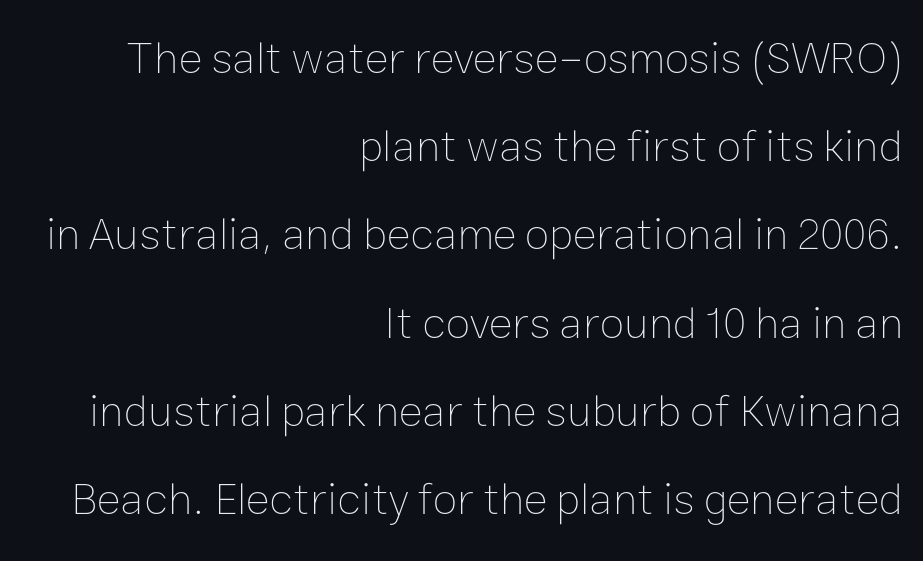
The image shows 45 px thin type, upright; set right-aligned, loose line spacing (1.96x), normal letter spacing, not underlined; low stroke contrast and a medium x-height.
